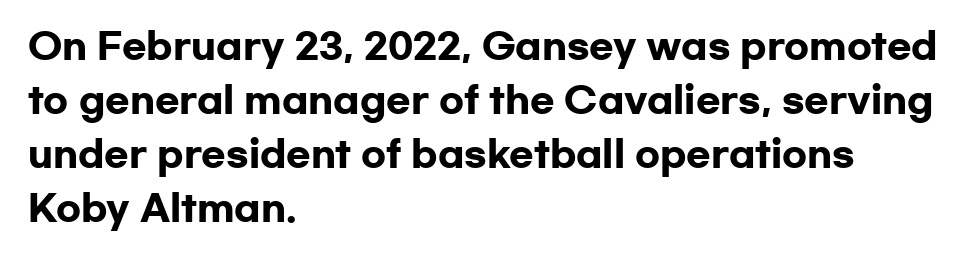
Q: Is the text bold? A: Yes.
Q: Is the text italic (slanted)? A: No, it is upright.
Q: Is the typeface a serif or a sans-serif typeface? A: Sans-serif.
Q: Is the text underlined? A: No.
Q: How is the paragraph aligned? A: Left-aligned.
Q: Is the spacing between letters normal or unusually wide? A: Normal.
Q: Is the spacing between lines tight, normal or loose? A: Normal.
Q: Width (condensed, normal, or wide)? A: Wide.
Q: Stroke contrast? A: Low.
Q: x-height? A: Medium.
Q: Monospaced? A: No.
